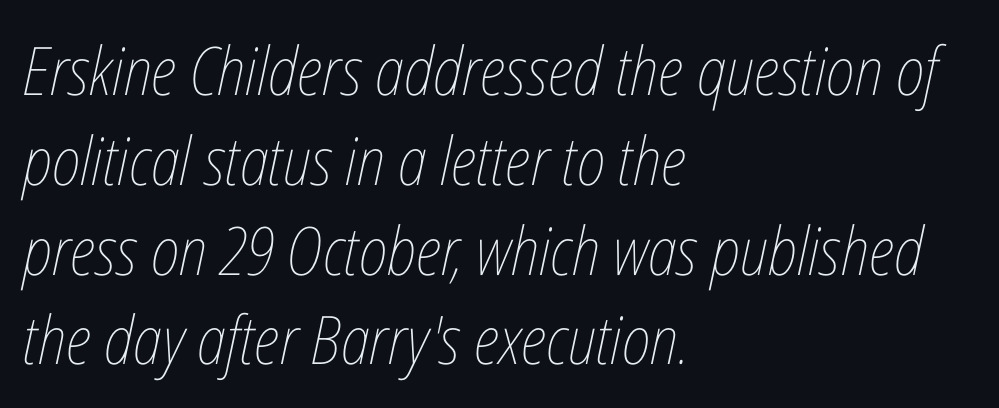
The image shows 67 px thin, condensed type, italic (leaning right); set left-aligned, normal line spacing (1.34x), normal letter spacing, not underlined; low stroke contrast and a medium x-height.
